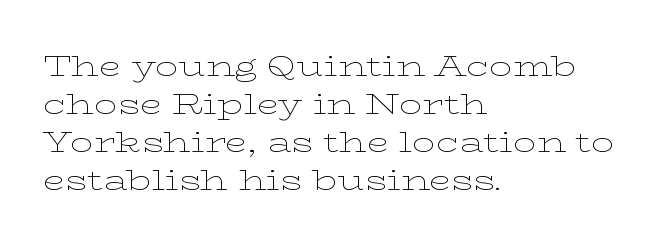
Vertically, the passage feels balanced, rows spaced as you'd expect. You could not count columns in this text — the font is proportionally spaced. Check where the strokes stop: tiny serifs finish them off. Honestly, there is no underline to notice here at all. This rendering leaves character spacing at its baseline value. Compared with a centered layout, this one pins lines to the left instead.
